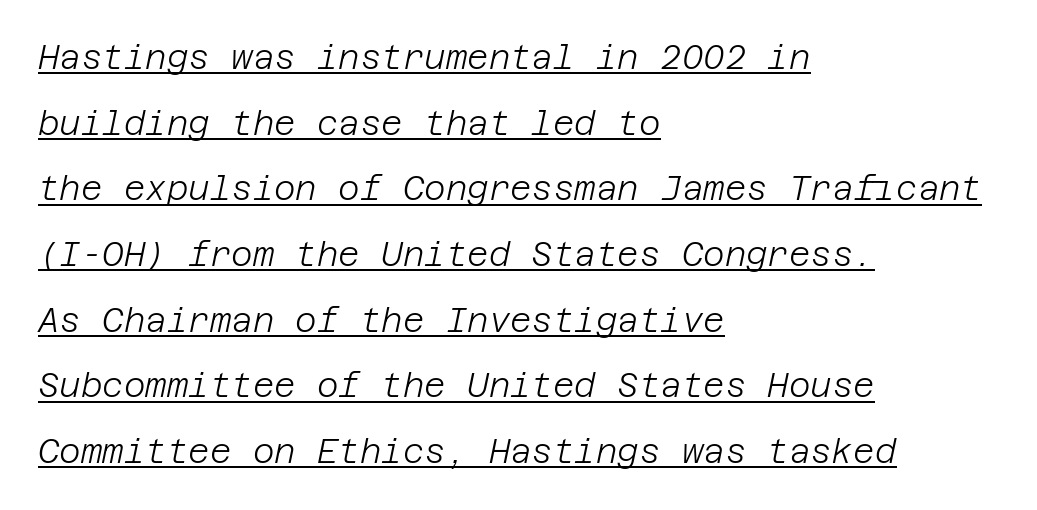
Nobody touched the tracking dial on this one. On a weight scale, this lands at 450 or below. Honestly, the underline is the first thing you notice here. An italicized treatment has been applied to the whole sample.
